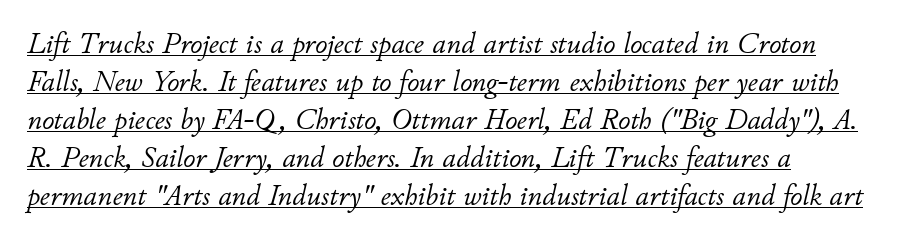
{"italic": "yes", "lean": "right", "slant_degrees": 11, "bold": "no", "weight": "light", "width": "normal", "stroke_contrast": "low", "x_height": "small", "monospaced": "no", "underline": "yes", "line_spacing": "normal", "line_spacing_ratio": 1.27, "letter_spacing": "normal", "letter_spacing_em": 0.0, "glyph_px": 30}
